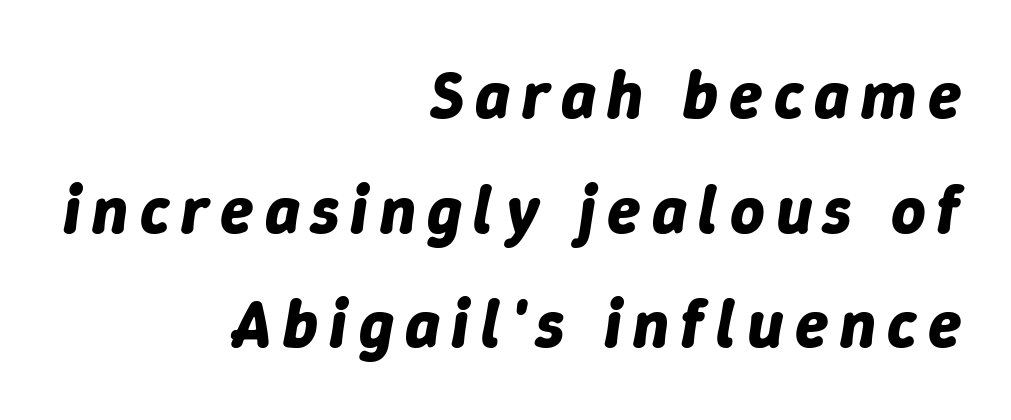
The image shows 67 px bold type, italic (leaning right); set right-aligned, line spacing 1.71x, not underlined; low stroke contrast and a medium x-height.
